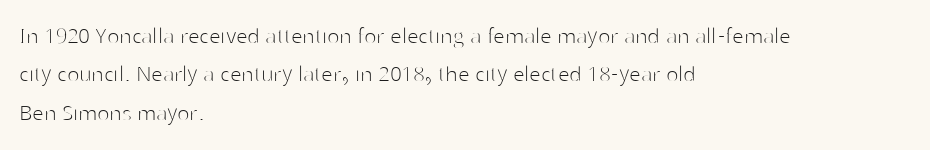
Leftover space on each line is placed entirely after the last word. The font sits on the lighter half of the weight spectrum, regular included. Here the glyphs are tracked normally, forming tight word shapes. Evenly set lines give the paragraph a standard silhouette. The area under the type is left untouched. The letters stand upright; this is a roman face.
